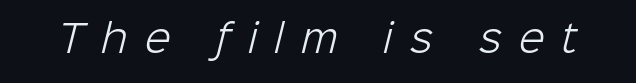
Q: Is the text bold? A: No.
Q: Is the typeface a serif or a sans-serif typeface? A: Sans-serif.
Q: Is the text underlined? A: No.
Q: Is the spacing between letters normal or unusually wide? A: Unusually wide.
Q: Width (condensed, normal, or wide)? A: Normal.
Q: Stroke contrast? A: Low.
Q: x-height? A: Medium.
Q: Monospaced? A: No.
